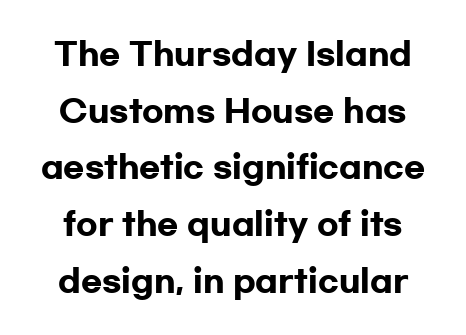
I'd call this a sans setting — the letters go barefoot. Lines of text with bare space underneath. Think of a printed novel: that variable character pitch is what you see here. The letters sit at their default tracking, neither squeezed nor spread. Quick note: not italic, upright.
